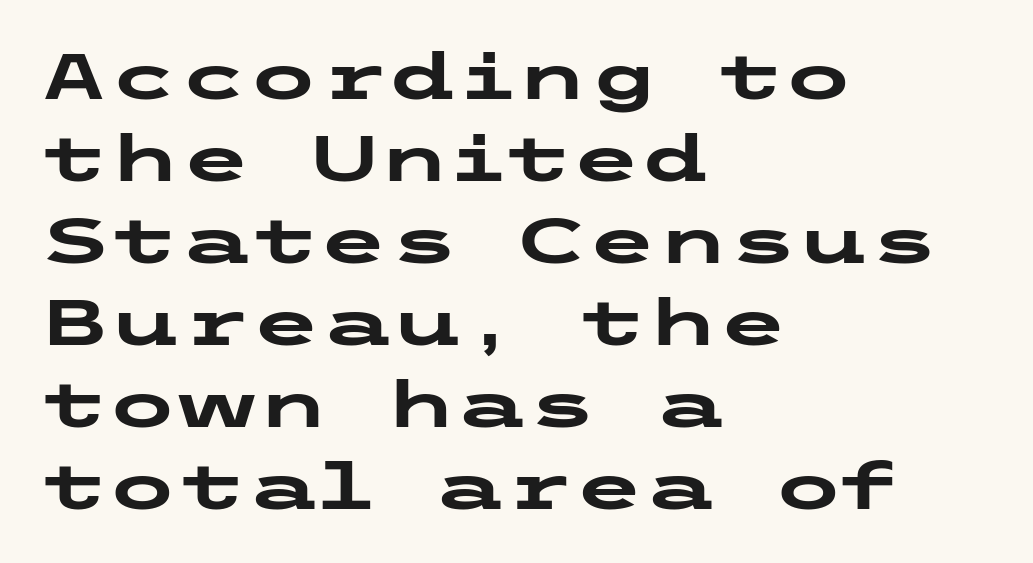
The image shows 64 px heavy, wide sans-serif type, upright; set left-aligned, normal line spacing (1.28x), normal letter spacing, not underlined; low stroke contrast and a medium x-height.
